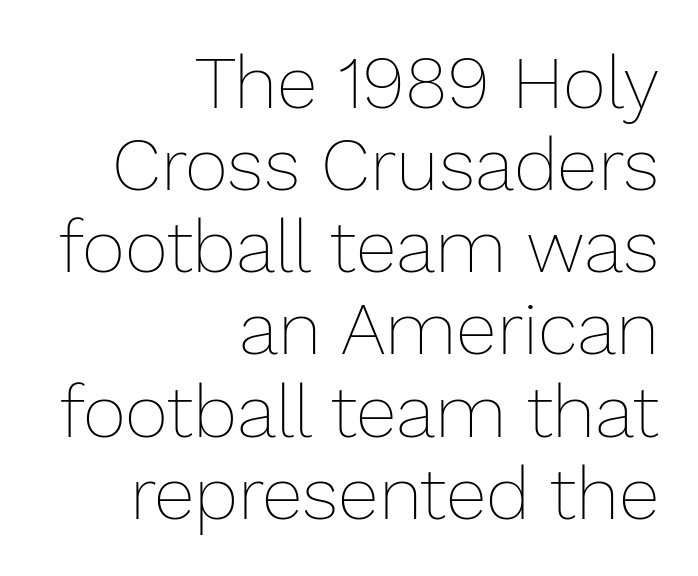
Q: Is the text bold? A: No.
Q: Is the text italic (slanted)? A: No, it is upright.
Q: Is the text underlined? A: No.
Q: How is the paragraph aligned? A: Right-aligned.
Q: Is the spacing between letters normal or unusually wide? A: Normal.
Q: Is the spacing between lines tight, normal or loose? A: Tight.
Q: Width (condensed, normal, or wide)? A: Normal.
Q: Stroke contrast? A: Low.
Q: x-height? A: Medium.
Q: Monospaced? A: No.
